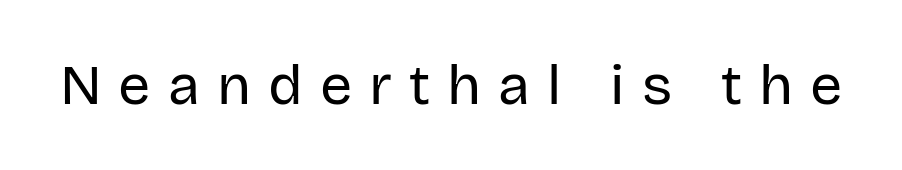
The image shows 57 px regular-weight sans-serif type, upright; set unusually wide letter spacing (+0.3 em), not underlined; low stroke contrast and a large x-height.
